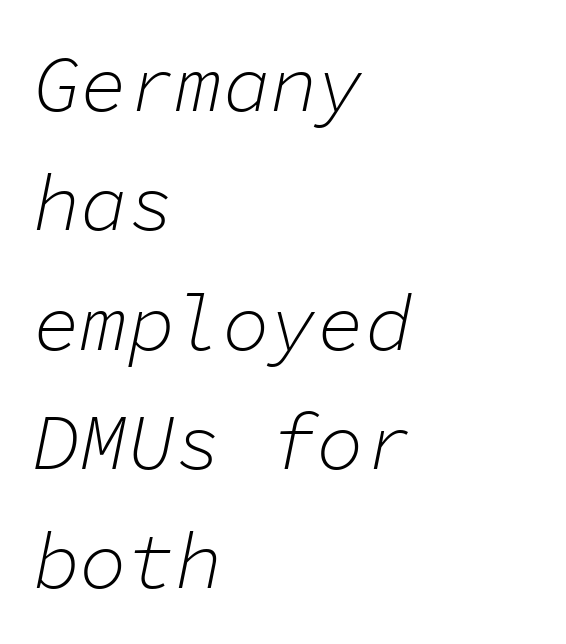
{"italic": "yes", "lean": "right", "slant_degrees": 11, "bold": "no", "weight": "light", "width": "normal", "stroke_contrast": "low", "x_height": "medium", "monospaced": "yes", "underline": "no", "align": "left", "line_spacing": "normal", "line_spacing_ratio": 1.51, "letter_spacing": "normal", "letter_spacing_em": 0.0, "glyph_px": 79}
